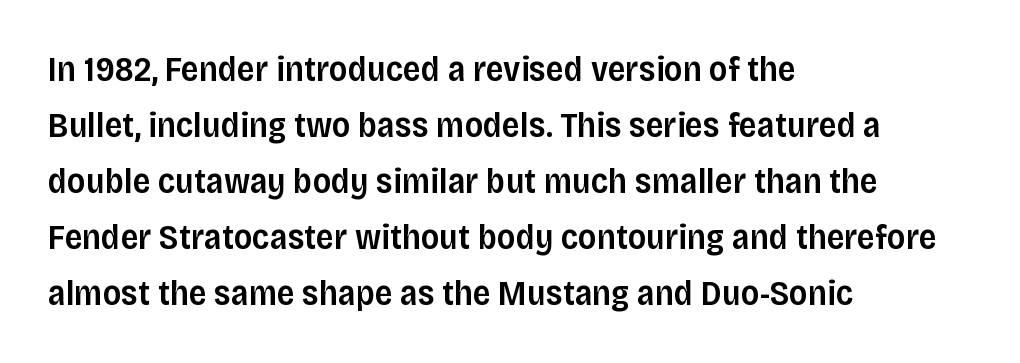
The image shows 35 px semibold sans-serif type, upright; set left-aligned, normal line spacing (1.6x), normal letter spacing, not underlined; low stroke contrast and a large x-height.
